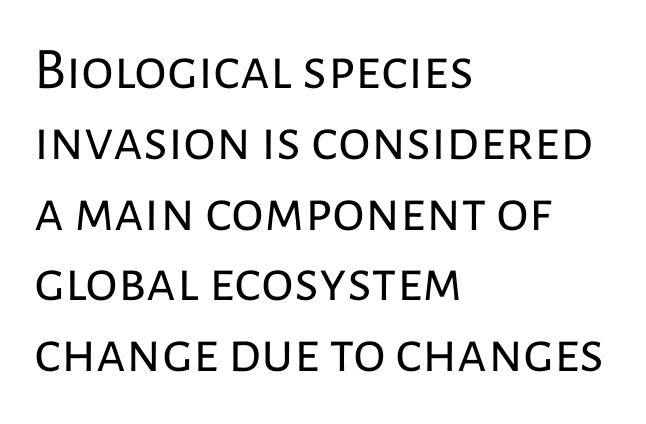
{"serif": "no", "italic": "no", "bold": "no", "weight": "regular", "width": "normal", "stroke_contrast": "low", "x_height": "medium", "monospaced": "no", "underline": "no", "align": "left", "line_spacing_ratio": 1.2, "letter_spacing": "normal", "letter_spacing_em": 0.0, "glyph_px": 59}
